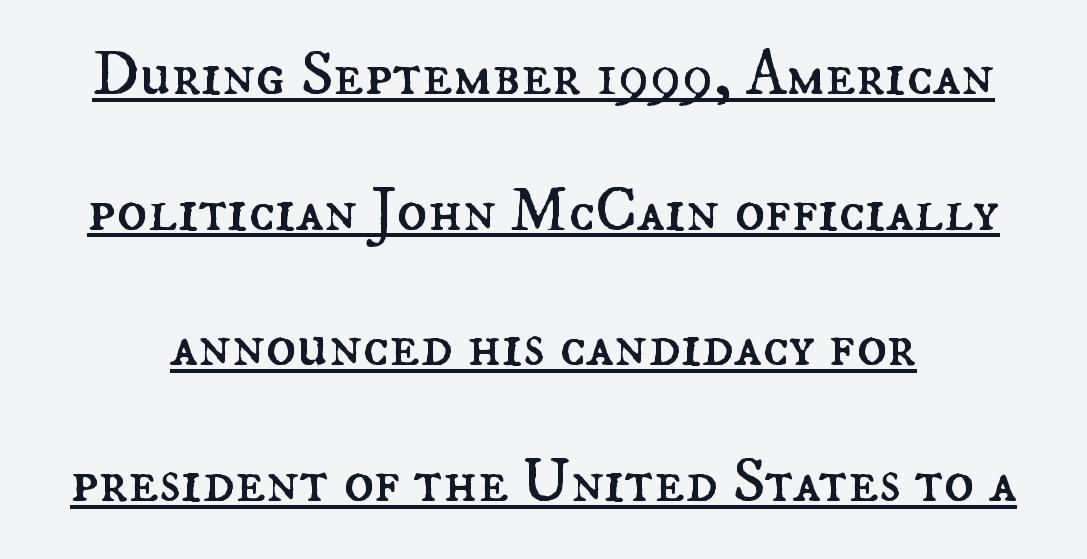
{"italic": "no", "bold": "no", "weight": "regular", "width": "normal", "stroke_contrast": "medium", "x_height": "small", "monospaced": "no", "underline": "yes", "line_spacing": "loose", "line_spacing_ratio": 2.12, "letter_spacing": "normal", "letter_spacing_em": 0.0, "glyph_px": 64}
